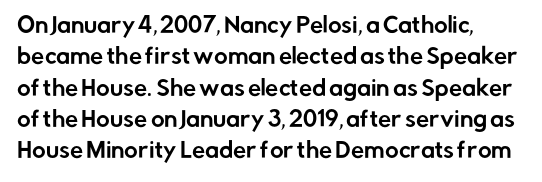
{"italic": "no", "underline": "no", "align": "left", "line_spacing": "normal", "line_spacing_ratio": 1.49, "letter_spacing": "normal", "letter_spacing_em": 0.0, "glyph_px": 21}
